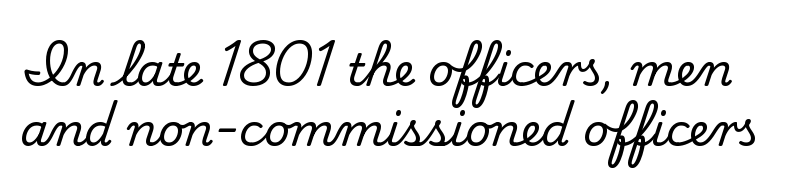
Vertically, the passage feels balanced, rows spaced as you'd expect. Underline: absent. Spacing between characters is what you'd get straight out of the box. The text was rendered using a seriffed face with decorative stroke endings.
